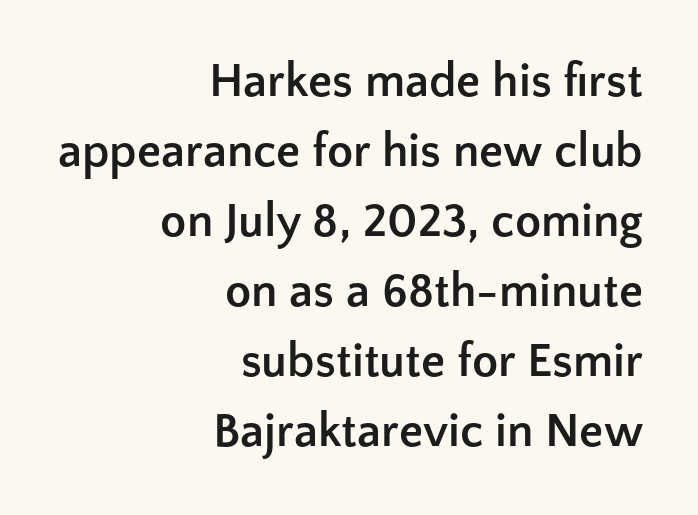
Q: Is the text bold? A: Yes.
Q: Is the text italic (slanted)? A: No, it is upright.
Q: Is the typeface a serif or a sans-serif typeface? A: Sans-serif.
Q: Is the text underlined? A: No.
Q: How is the paragraph aligned? A: Right-aligned.
Q: Is the spacing between letters normal or unusually wide? A: Normal.
Q: Is the spacing between lines tight, normal or loose? A: Normal.
Q: Width (condensed, normal, or wide)? A: Normal.
Q: Stroke contrast? A: Low.
Q: x-height? A: Medium.
Q: Monospaced? A: No.
